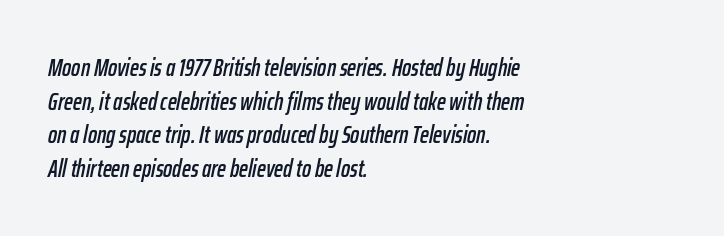
The image shows 24 px text type, italic (leaning right); set left-aligned, normal line spacing (1.4x), normal letter spacing, not underlined.
